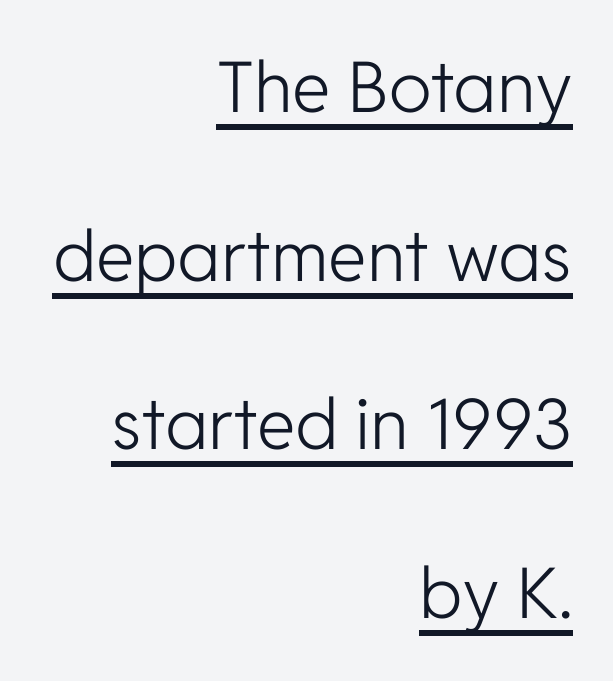
{"serif": "no", "italic": "no", "bold": "no", "weight": "light", "width": "normal", "stroke_contrast": "low", "x_height": "medium", "monospaced": "no", "underline": "yes", "align": "right", "line_spacing": "loose", "line_spacing_ratio": 2.41, "letter_spacing": "normal", "letter_spacing_em": 0.0, "glyph_px": 70}
